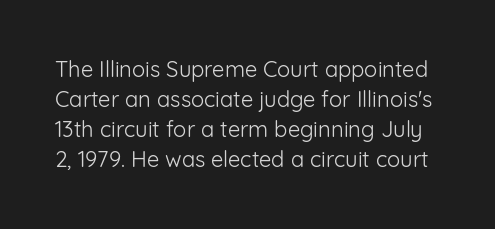
The image shows 22 px text type, upright; set normal line spacing (1.37x), normal letter spacing, not underlined.
